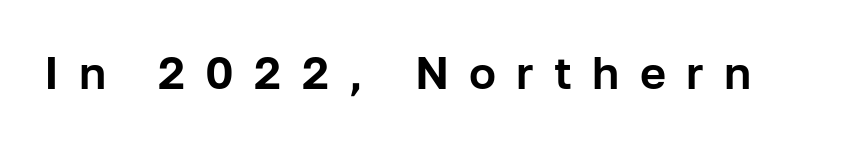
Q: Is the text italic (slanted)? A: No, it is upright.
Q: Is the typeface a serif or a sans-serif typeface? A: Sans-serif.
Q: Is the text underlined? A: No.
Q: Is the spacing between letters normal or unusually wide? A: Unusually wide.
Q: Width (condensed, normal, or wide)? A: Normal.
Q: Stroke contrast? A: Low.
Q: x-height? A: Medium.
Q: Monospaced? A: No.
